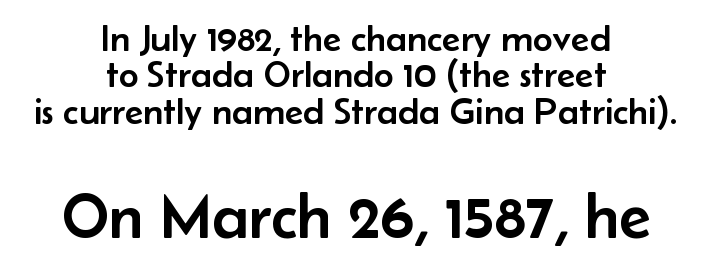
{"serif": "no", "italic": "no", "width": "normal", "stroke_contrast": "low", "x_height": "small", "monospaced": "no", "underline": "no", "align": "center", "line_spacing": "tight", "line_spacing_ratio": 0.96, "letter_spacing": "normal", "letter_spacing_em": 0.0, "larger_block": "second", "size_ratio": 1.74, "glyph_px": 66}
